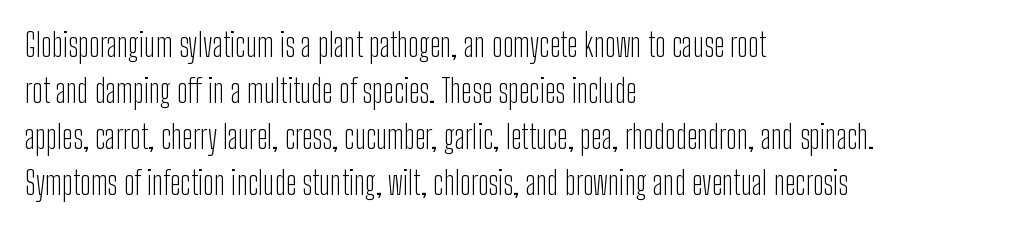
When letters stand straight like this, we call the style roman or upright. The cut favours lightness, reaching ordinary text weight at its darkest. Note the varied advance widths — an 'i' is clearly narrower than an 'm'. Caption: standard tracking, unaltered. Examine the stroke ends and you'll find no serifs. The space directly below the letters is spotless.
